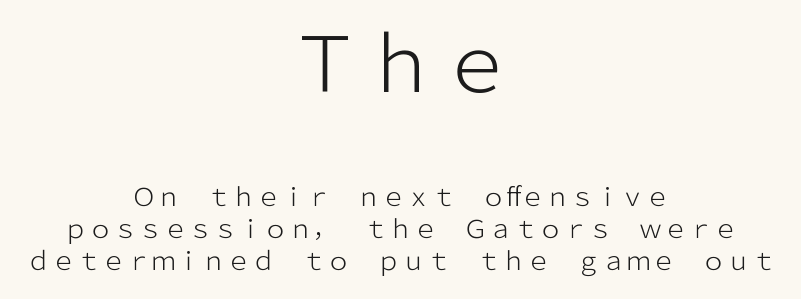
{"serif": "no", "italic": "no", "bold": "no", "weight": "light", "width": "normal", "stroke_contrast": "low", "x_height": "medium", "monospaced": "no", "underline": "no", "align": "center", "line_spacing": "normal", "line_spacing_ratio": 1.29, "letter_spacing": "normal", "letter_spacing_em": 0.0, "larger_block": "first", "size_ratio": 3.04, "glyph_px": 76}
